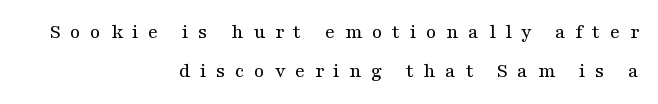
A flush-right, rag-left setting is used for this passage. Is the letter spacing exaggerated? Yes — the characters are pushed far apart. Upright lettering throughout. The weight tops out at a normal text grade. Descenders hang freely into open space.
